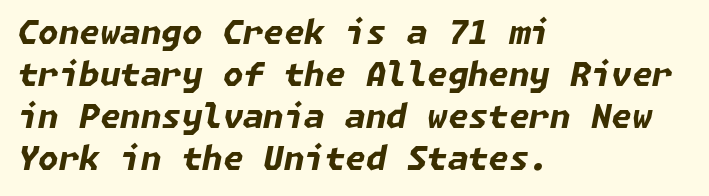
The image shows 33 px bold type, italic (leaning right); set left-aligned, normal line spacing (1.27x), normal letter spacing, not underlined; low stroke contrast and a medium x-height.
